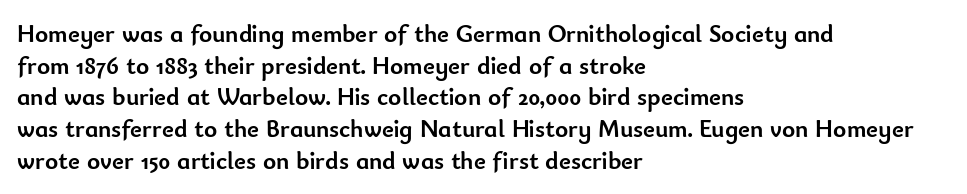
Q: Is the text bold? A: Yes.
Q: Is the text italic (slanted)? A: No, it is upright.
Q: Is the text underlined? A: No.
Q: How is the paragraph aligned? A: Left-aligned.
Q: Is the spacing between letters normal or unusually wide? A: Normal.
Q: Is the spacing between lines tight, normal or loose? A: Normal.
